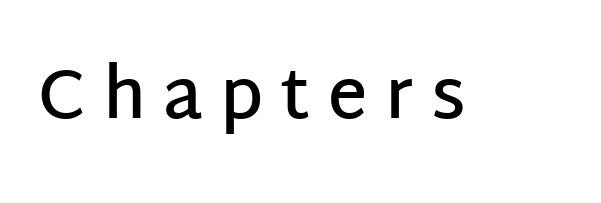
Q: Is the text bold? A: Semi-bold.
Q: Is the text italic (slanted)? A: No, it is upright.
Q: Is the typeface a serif or a sans-serif typeface? A: Sans-serif.
Q: Is the text underlined? A: No.
Q: Is the spacing between letters normal or unusually wide? A: Unusually wide.
Q: Width (condensed, normal, or wide)? A: Normal.
Q: Stroke contrast? A: Low.
Q: x-height? A: Large.
Q: Monospaced? A: No.
